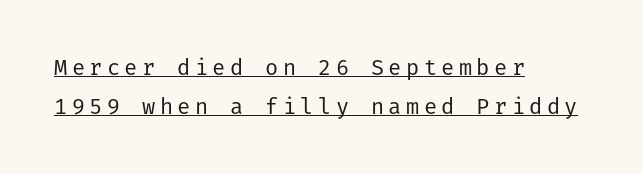
The image shows 22 px text type, upright; set left-aligned, line spacing 1.77x, unusually wide letter spacing (+0.2 em), underlined.
